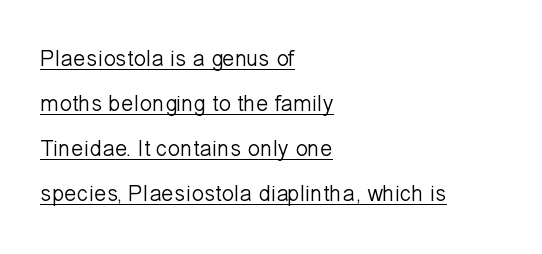
Each line starts at the same left margin while the right side varies. The letters stand upright; this is a roman face. A typesetter would call this zero additional tracking. You could fit nearly another row in the gap between these rows.
